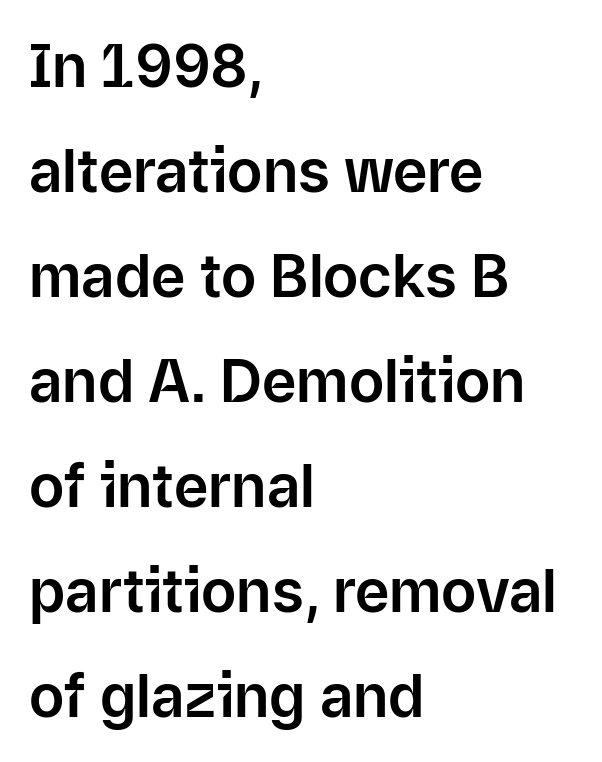
{"serif": "no", "italic": "no", "width": "normal", "stroke_contrast": "low", "x_height": "medium", "monospaced": "no", "underline": "no", "align": "left", "line_spacing_ratio": 1.78, "letter_spacing": "normal", "letter_spacing_em": 0.0, "glyph_px": 59}
